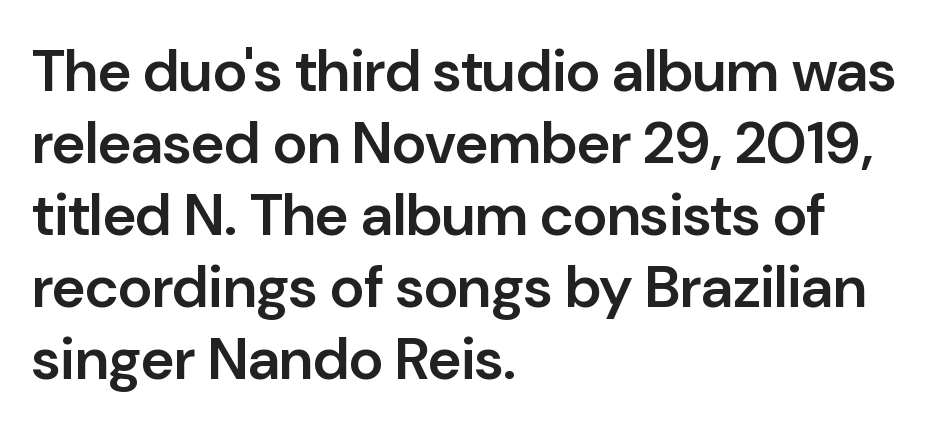
No extra tracking has been applied to these lines. Casual observation: everything's shoved over to the left. Type style note: lacks serifs. As a designer I'd log this as weight 600, semibold. These lines are rendered in a variable-pitch font. The font's upright variant was chosen for this text.
